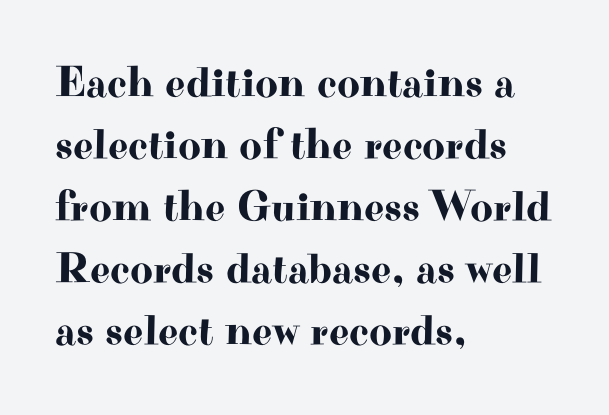
Italic? Not at all — the glyphs are vertical. Characters follow at the spacing the type designer built in. The baseline area is clear. One glance says typical: line gaps are just what's usual. These lines stack with their left ends in a neat column. The type family on display is of the serif kind.
